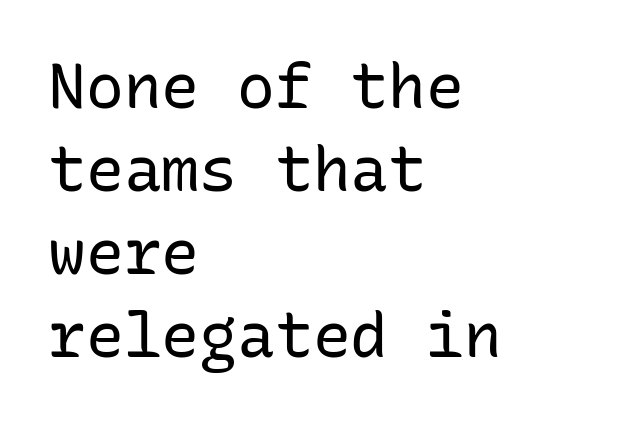
The image shows 63 px regular-weight sans-serif type, upright, monospaced; set left-aligned, normal line spacing (1.32x), normal letter spacing, not underlined; low stroke contrast and a medium x-height.
